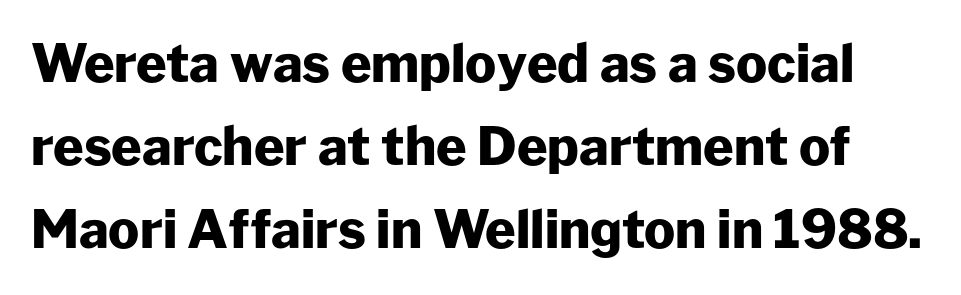
The image shows 52 px heavy sans-serif type, upright; set normal line spacing (1.6x), normal letter spacing, not underlined; low stroke contrast and a medium x-height.
